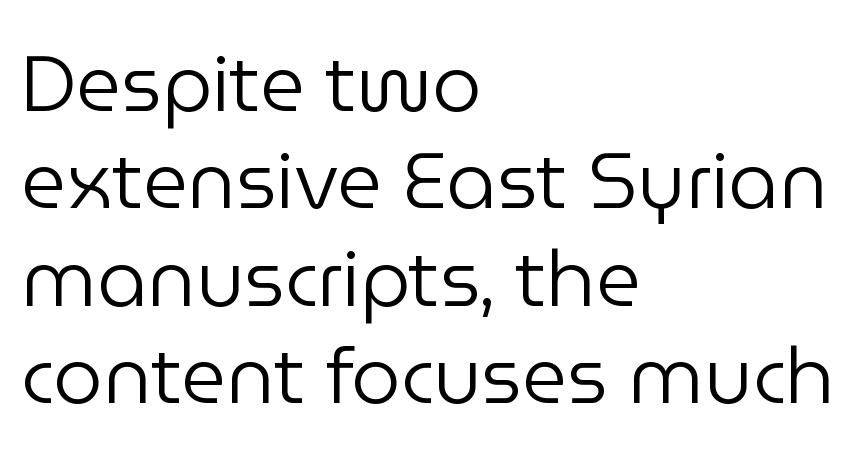
The weight would be labelled regular, book, light, or lighter still. The leading is moderate, giving the passage an even texture. Think of a printed novel: that variable character pitch is what you see here. Font category for this specimen: sans-serif. Lines of text with bare space underneath.
